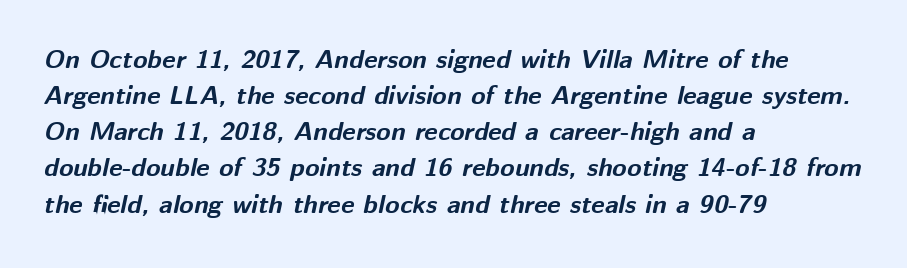
Q: Is the text bold? A: Yes.
Q: Is the text italic (slanted)? A: Yes, it leans right by about 12 degrees.
Q: Is the text underlined? A: No.
Q: How is the paragraph aligned? A: Left-aligned.
Q: Is the spacing between letters normal or unusually wide? A: Normal.
Q: Is the spacing between lines tight, normal or loose? A: Normal.
